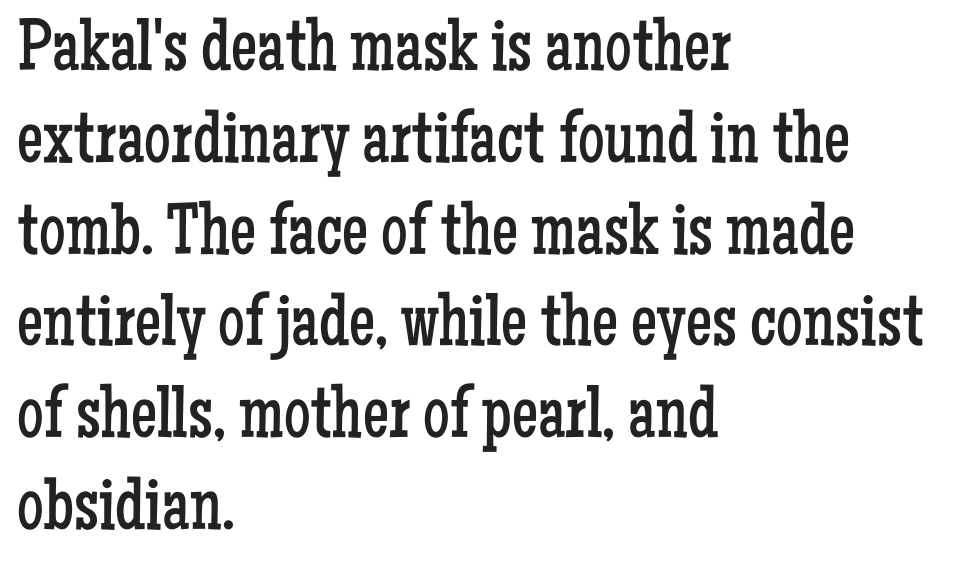
No heavy texture on the line: the type isn't bold. What stands out about the letter spacing? Nothing — it is the standard amount. No italicization has been applied; the sample stays upright. Is this a sans? No — the strokes have serifs. Beneath every word, the page is bare. Varying glyph widths throughout — classic text-font behaviour.
